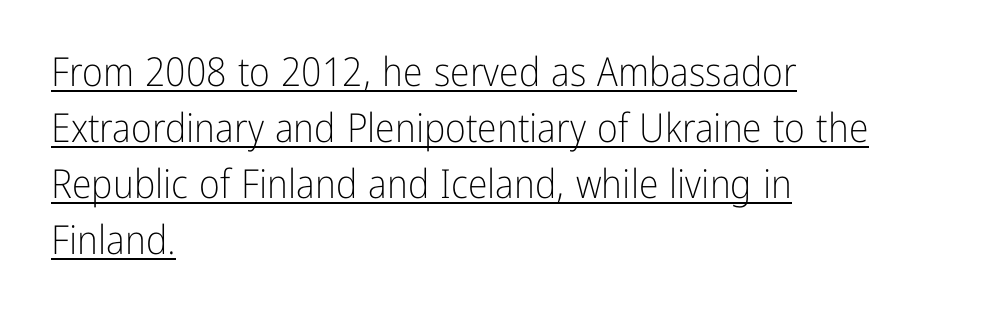
The image shows 40 px light, condensed sans-serif type, upright; set left-aligned, normal line spacing (1.4x), normal letter spacing, underlined; low stroke contrast and a medium x-height.
